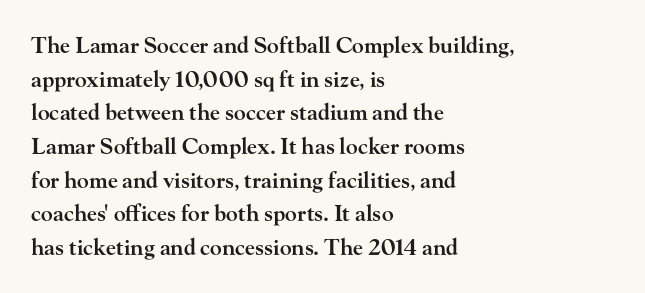
Every character sits straight up, as roman type does. Does extra space separate the letters? No, they use regular spacing. A somewhat darkened texture: the type is semibold rather than bold. A typesetter would call this leading conventional body-copy spacing.
